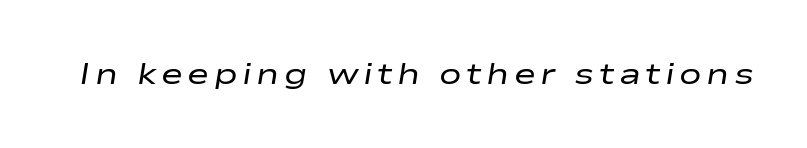
The image shows 30 px regular-weight, wide type, italic (leaning right); set not underlined; low stroke contrast and a medium x-height.
